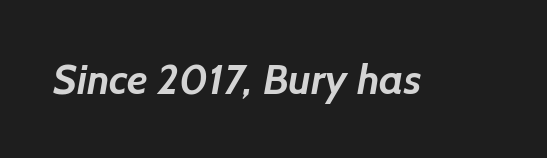
{"serif": "no", "bold": "yes", "weight": "semibold", "width": "normal", "stroke_contrast": "low", "x_height": "medium", "monospaced": "no", "underline": "no", "letter_spacing": "normal", "letter_spacing_em": 0.0, "glyph_px": 42}
